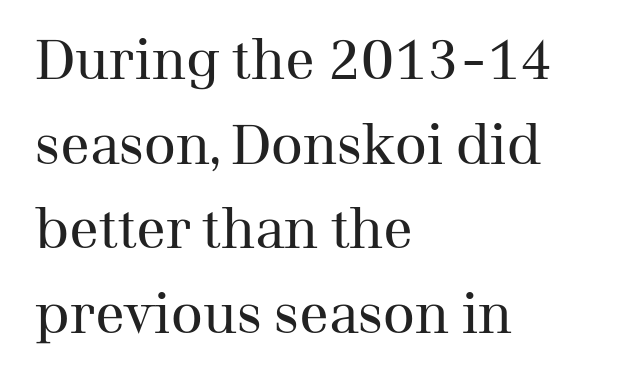
{"serif": "yes", "italic": "no", "bold": "no", "weight": "regular", "width": "normal", "stroke_contrast": "medium", "x_height": "medium", "monospaced": "no", "underline": "no", "align": "left", "line_spacing": "normal", "line_spacing_ratio": 1.54, "letter_spacing": "normal", "letter_spacing_em": 0.0, "glyph_px": 55}
